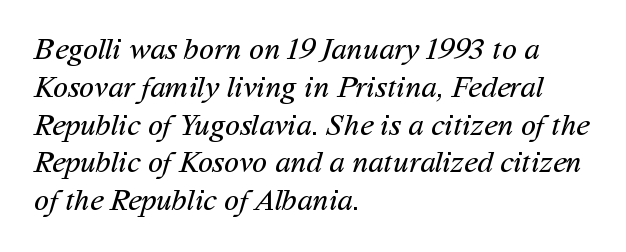
{"serif": "no", "bold": "no", "weight": "regular", "width": "normal", "stroke_contrast": "medium", "x_height": "medium", "monospaced": "no", "underline": "no", "align": "left", "line_spacing_ratio": 1.22, "letter_spacing": "normal", "letter_spacing_em": 0.0, "glyph_px": 31}
